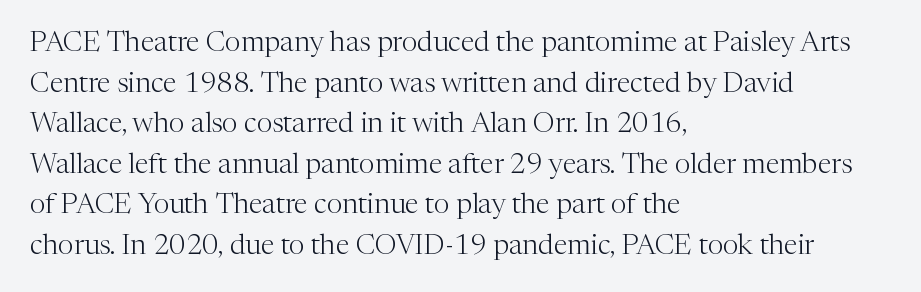
Q: Is the text bold? A: No.
Q: Is the text italic (slanted)? A: No, it is upright.
Q: Is the typeface a serif or a sans-serif typeface? A: Serif.
Q: Is the text underlined? A: No.
Q: How is the paragraph aligned? A: Left-aligned.
Q: Is the spacing between letters normal or unusually wide? A: Normal.
Q: Is the spacing between lines tight, normal or loose? A: Normal.
Q: Width (condensed, normal, or wide)? A: Normal.
Q: Stroke contrast? A: Medium.
Q: x-height? A: Medium.
Q: Monospaced? A: No.
